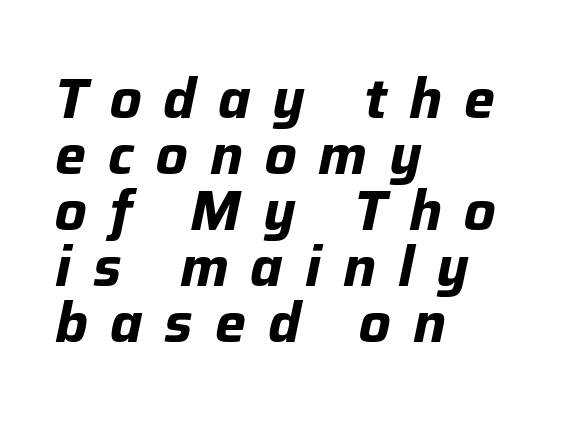
Q: Is the text bold? A: Yes.
Q: Is the text italic (slanted)? A: Yes, it leans right by about 12 degrees.
Q: Is the text underlined? A: No.
Q: How is the paragraph aligned? A: Left-aligned.
Q: Is the spacing between letters normal or unusually wide? A: Unusually wide.
Q: Is the spacing between lines tight, normal or loose? A: Tight.
Q: Width (condensed, normal, or wide)? A: Normal.
Q: Stroke contrast? A: Low.
Q: x-height? A: Medium.
Q: Monospaced? A: No.
